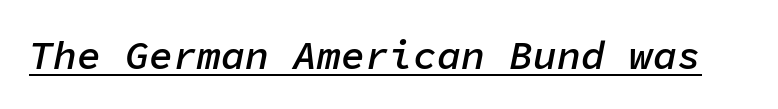
The image shows 40 px semibold type, italic (leaning right), monospaced; set normal letter spacing, underlined; low stroke contrast and a medium x-height.
